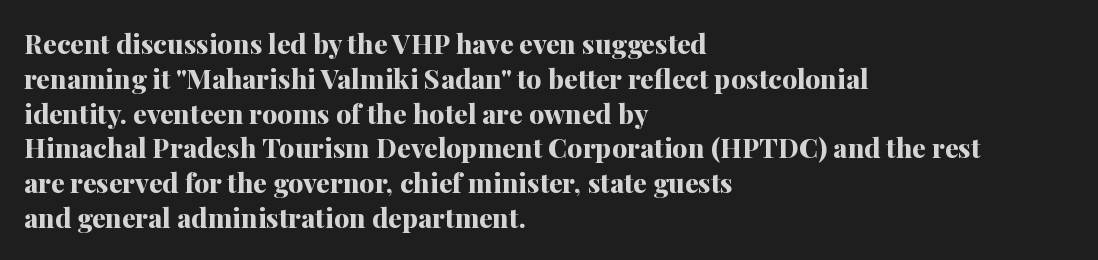
The image shows 27 px bold type, upright; set left-aligned, normal line spacing (1.29x), normal letter spacing, not underlined.
